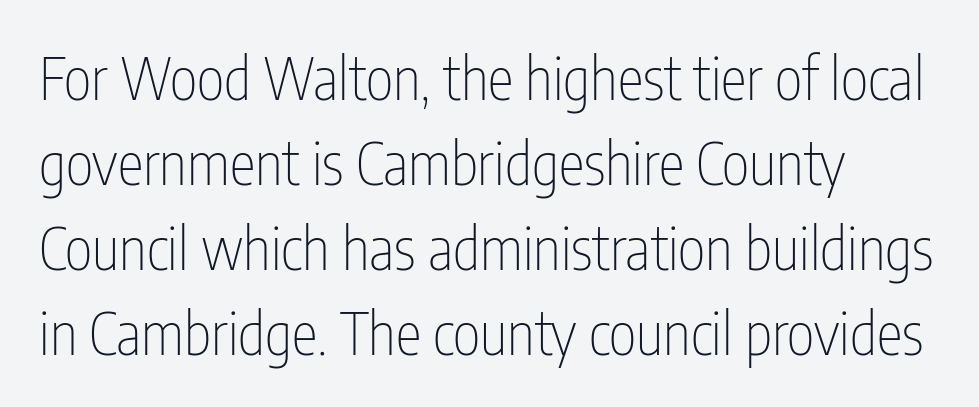
Q: Is the text bold? A: No.
Q: Is the text italic (slanted)? A: No, it is upright.
Q: Is the typeface a serif or a sans-serif typeface? A: Sans-serif.
Q: Is the text underlined? A: No.
Q: How is the paragraph aligned? A: Left-aligned.
Q: Is the spacing between letters normal or unusually wide? A: Normal.
Q: Is the spacing between lines tight, normal or loose? A: Normal.
Q: Width (condensed, normal, or wide)? A: Condensed.
Q: Stroke contrast? A: Low.
Q: x-height? A: Medium.
Q: Monospaced? A: No.
